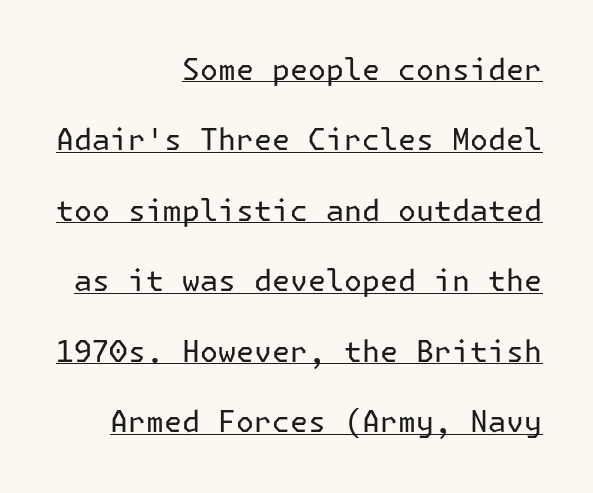
{"serif": "no", "italic": "no", "bold": "no", "weight": "regular", "width": "normal", "stroke_contrast": "low", "x_height": "medium", "underline": "yes", "align": "right", "line_spacing": "loose", "line_spacing_ratio": 2.35, "letter_spacing": "normal", "letter_spacing_em": 0.0, "glyph_px": 30}
